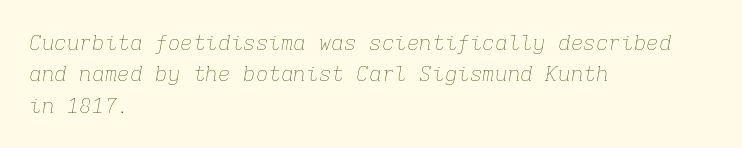
Q: Is the text bold? A: No.
Q: Is the text italic (slanted)? A: Yes, it leans right by about 9 degrees.
Q: Is the text underlined? A: No.
Q: How is the paragraph aligned? A: Left-aligned.
Q: Is the spacing between letters normal or unusually wide? A: Normal.
Q: Is the spacing between lines tight, normal or loose? A: Normal.
